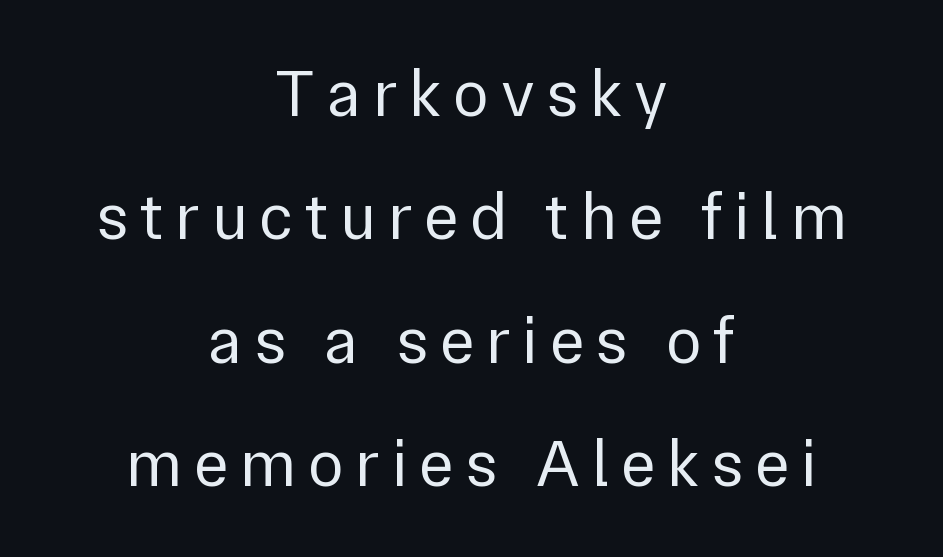
{"serif": "no", "italic": "no", "bold": "no", "weight": "regular", "width": "normal", "stroke_contrast": "low", "x_height": "medium", "monospaced": "no", "underline": "no", "align": "center", "line_spacing_ratio": 1.84, "glyph_px": 67}
